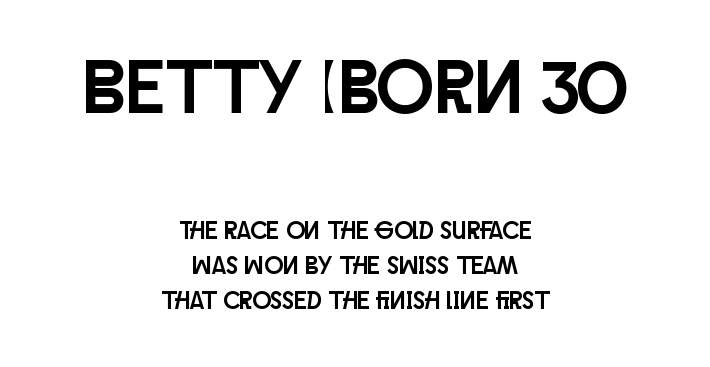
The image shows 76 px condensed sans-serif type, upright; set centered, normal line spacing (1.4x), normal letter spacing, not underlined; the first (top) block is 3.04x larger; low stroke contrast and a large x-height.
